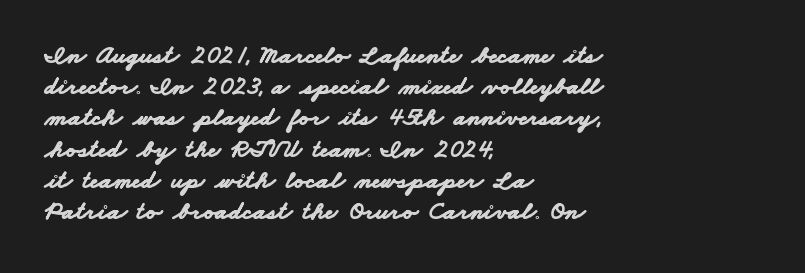
Letters rest on an invisible, unmarked baseline. This sample uses plain, unmodified letter spacing. Students, this is bold: see how much ink each stroke carries. Every row of glyphs begins at an identical x-position on the left.
